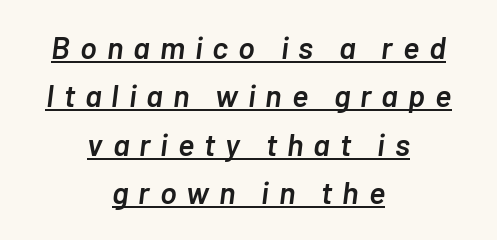
The image shows 31 px semibold type, italic (leaning right); set centered, normal line spacing (1.56x), unusually wide letter spacing (+0.32 em), underlined; low stroke contrast and a medium x-height.
